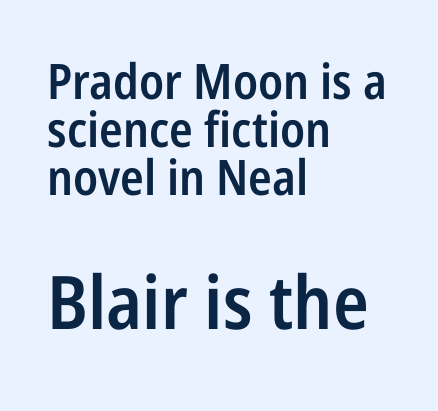
Q: Is the text bold? A: Semi-bold.
Q: Is the text italic (slanted)? A: No, it is upright.
Q: Is the typeface a serif or a sans-serif typeface? A: Sans-serif.
Q: Is the text underlined? A: No.
Q: How is the paragraph aligned? A: Left-aligned.
Q: Is the spacing between letters normal or unusually wide? A: Normal.
Q: Is the spacing between lines tight, normal or loose? A: Tight.
Q: Which block of text is set in a larger size, the first (top) or the second (bottom)? A: The second (bottom) one.
Q: Width (condensed, normal, or wide)? A: Condensed.
Q: Stroke contrast? A: Low.
Q: x-height? A: Medium.
Q: Monospaced? A: No.
